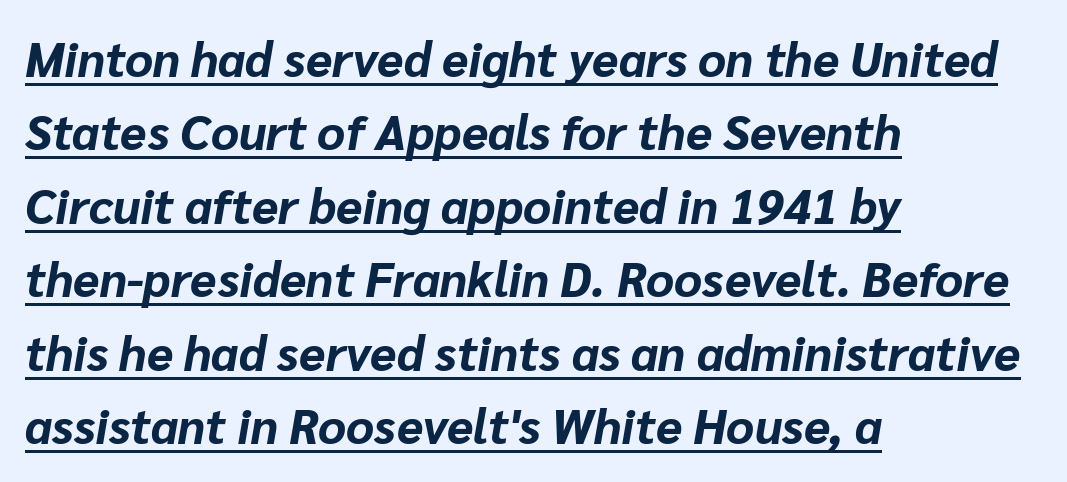
The image shows 48 px bold type, italic (leaning right); set left-aligned, normal line spacing (1.53x), normal letter spacing, underlined; low stroke contrast and a medium x-height.
